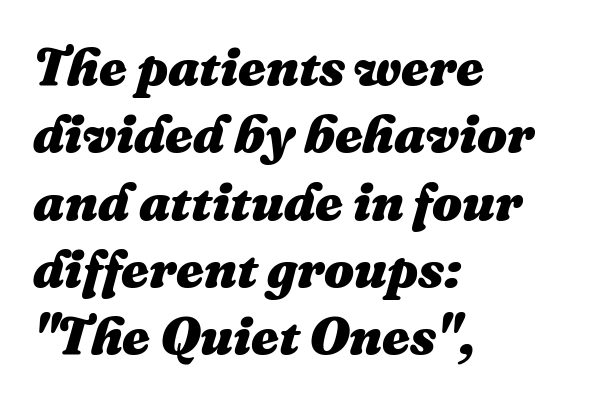
{"italic": "yes", "lean": "right", "slant_degrees": 16, "bold": "yes", "weight": "heavy", "width": "normal", "stroke_contrast": "medium", "x_height": "medium", "monospaced": "no", "underline": "no", "align": "left", "line_spacing": "normal", "line_spacing_ratio": 1.27, "letter_spacing": "normal", "letter_spacing_em": 0.0, "glyph_px": 53}
